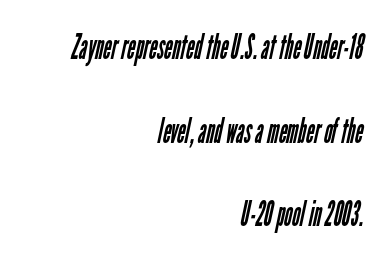
The image shows 35 px regular-weight, condensed sans-serif type; set right-aligned, loose line spacing (2.39x), normal letter spacing, not underlined; low stroke contrast and a medium x-height.
